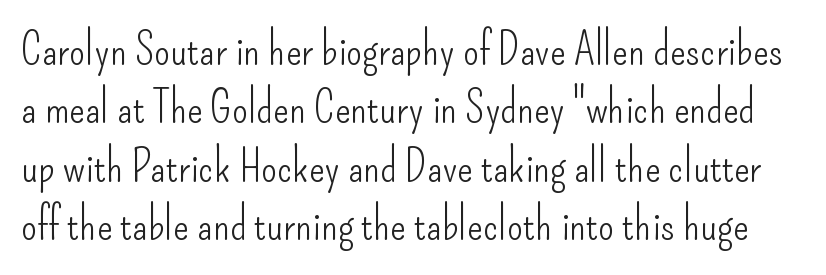
{"serif": "no", "italic": "no", "bold": "no", "weight": "light", "width": "condensed", "stroke_contrast": "low", "x_height": "small", "monospaced": "no", "underline": "no", "line_spacing": "normal", "line_spacing_ratio": 1.27, "letter_spacing": "normal", "letter_spacing_em": 0.0, "glyph_px": 46}
